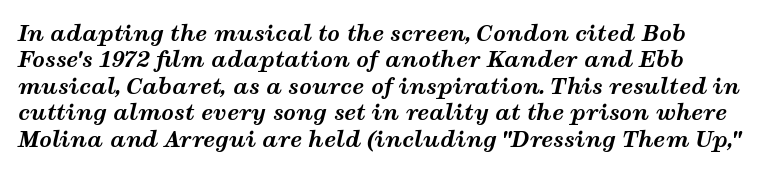
{"italic": "yes", "lean": "right", "slant_degrees": 12, "bold": "yes", "underline": "no", "align": "left", "line_spacing_ratio": 1.2, "letter_spacing": "normal", "letter_spacing_em": 0.0, "glyph_px": 22}
